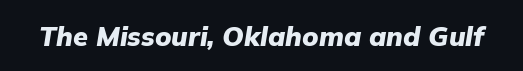
{"italic": "yes", "lean": "right", "slant_degrees": 9, "bold": "yes", "underline": "no", "letter_spacing": "normal", "letter_spacing_em": 0.0, "glyph_px": 27}
